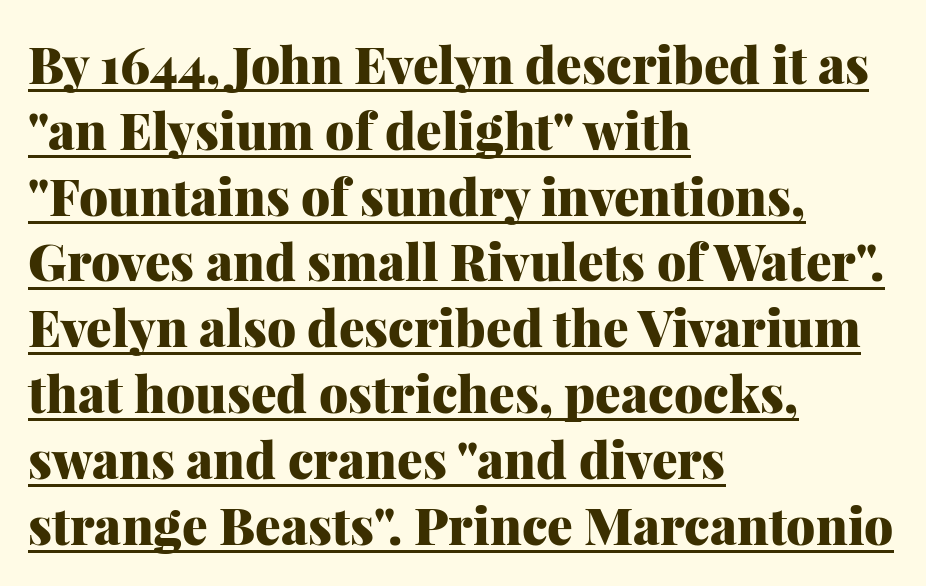
{"serif": "yes", "italic": "no", "bold": "yes", "weight": "heavy", "width": "normal", "stroke_contrast": "medium", "x_height": "medium", "monospaced": "no", "underline": "yes", "align": "left", "line_spacing": "normal", "line_spacing_ratio": 1.29, "letter_spacing": "normal", "letter_spacing_em": 0.0, "glyph_px": 51}
